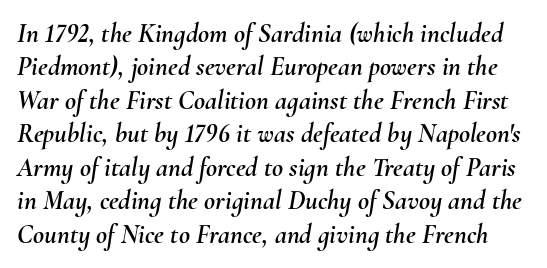
{"italic": "yes", "lean": "right", "slant_degrees": 10, "underline": "no", "line_spacing_ratio": 1.24, "letter_spacing": "normal", "letter_spacing_em": 0.0, "glyph_px": 27}
